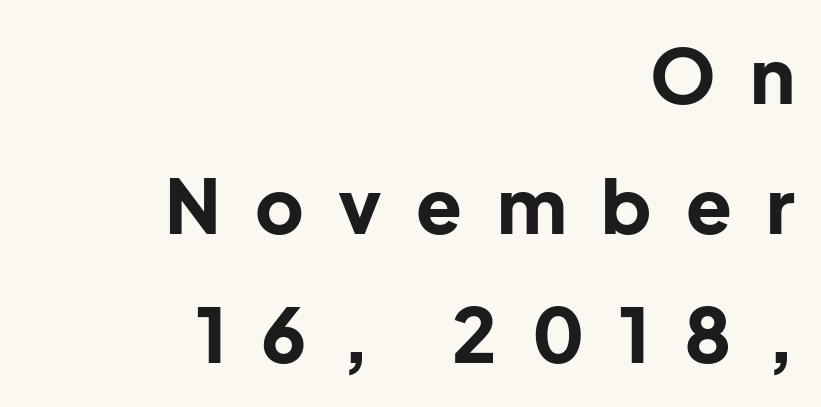
{"serif": "no", "italic": "no", "bold": "yes", "weight": "bold", "width": "normal", "stroke_contrast": "low", "x_height": "medium", "monospaced": "no", "underline": "no", "align": "right", "line_spacing_ratio": 1.73, "letter_spacing": "wide", "letter_spacing_em": 0.46, "glyph_px": 75}
